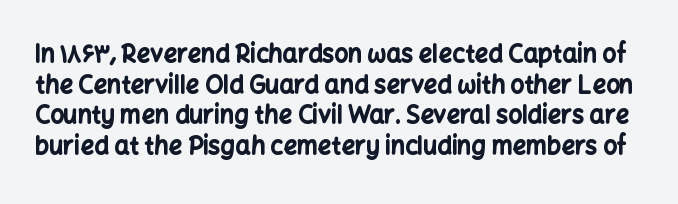
The image shows 24 px bold type, upright; set normal line spacing (1.28x), normal letter spacing, not underlined.
